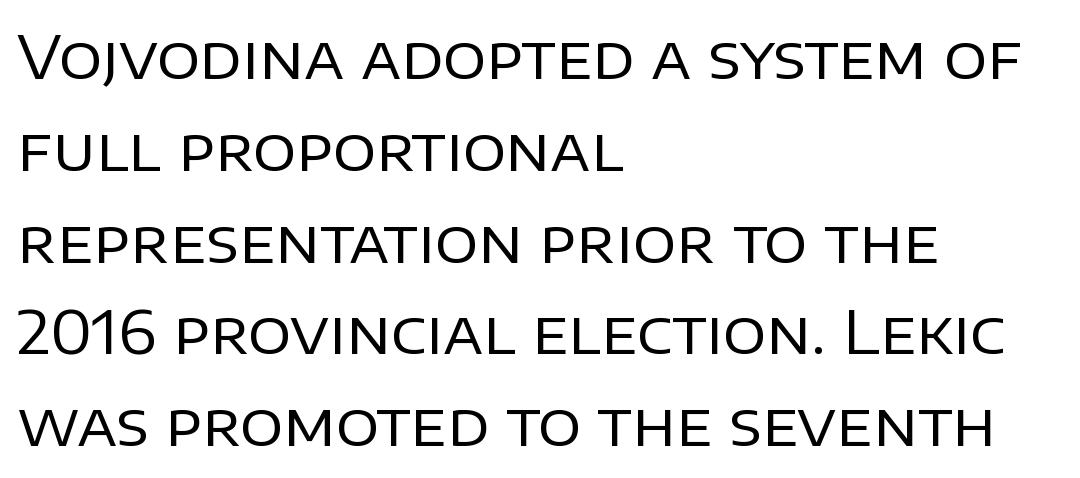
You can tell from the bare stems that sans-serif type was used. Compared with typical paragraphs, the rows here are spaced about the same. The specimen reads as upright at a glance. A student would call this left alignment; a typographer would say flush left, rag right.
